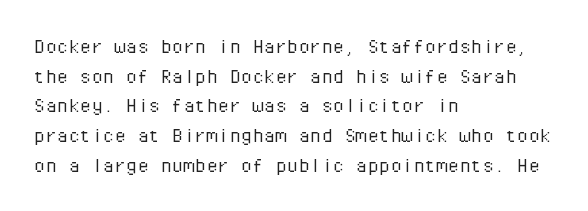
Q: Is the text bold? A: No.
Q: Is the text italic (slanted)? A: No, it is upright.
Q: Is the text underlined? A: No.
Q: How is the paragraph aligned? A: Left-aligned.
Q: Is the spacing between letters normal or unusually wide? A: Normal.
Q: Is the spacing between lines tight, normal or loose? A: Normal.
